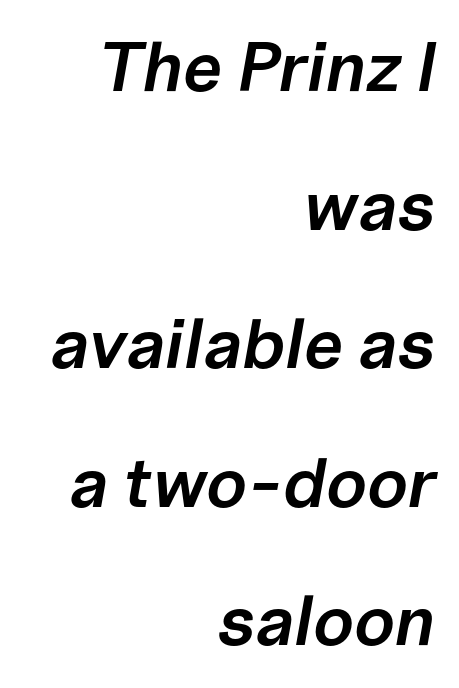
{"italic": "yes", "lean": "right", "slant_degrees": 10, "bold": "semi", "weight": "semibold", "width": "normal", "stroke_contrast": "low", "x_height": "medium", "monospaced": "no", "underline": "no", "align": "right", "line_spacing": "loose", "line_spacing_ratio": 1.98, "letter_spacing": "normal", "letter_spacing_em": 0.0, "glyph_px": 70}
